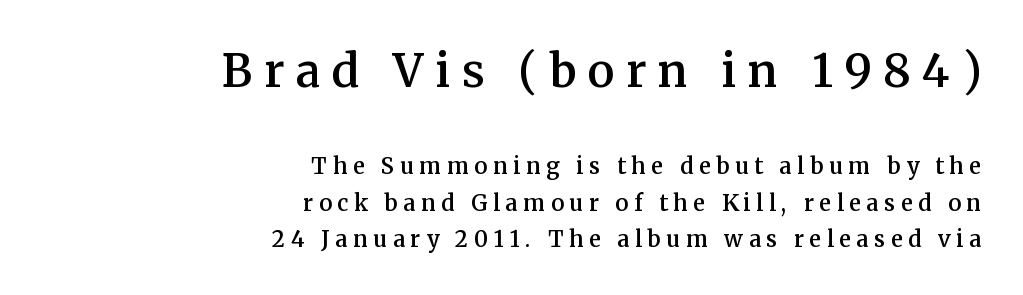
There is plenty of visible air inserted between adjacent glyphs. The face used here is seriffed, in the tradition of book romans. Each letter keeps its own natural width here, so spacing adapts to shape. Honestly, there is no underline to notice here at all.
